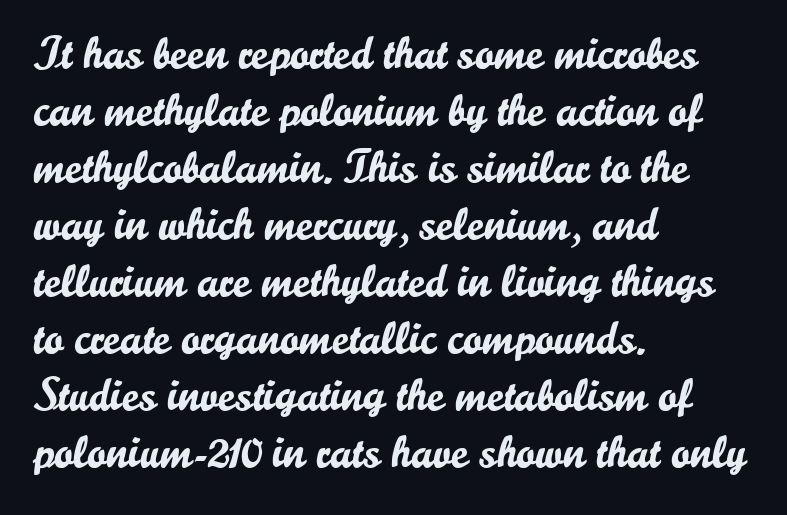
{"serif": "no", "width": "normal", "stroke_contrast": "low", "x_height": "small", "monospaced": "no", "underline": "no", "align": "left", "line_spacing_ratio": 1.24, "letter_spacing": "normal", "letter_spacing_em": 0.0, "glyph_px": 46}
